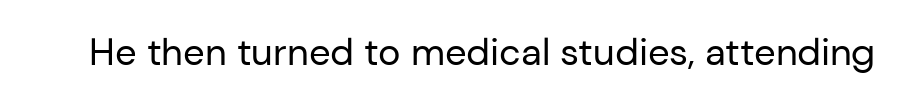
{"serif": "no", "italic": "no", "bold": "no", "weight": "regular", "width": "normal", "stroke_contrast": "low", "x_height": "medium", "monospaced": "no", "underline": "no", "letter_spacing": "normal", "letter_spacing_em": 0.0, "glyph_px": 38}
